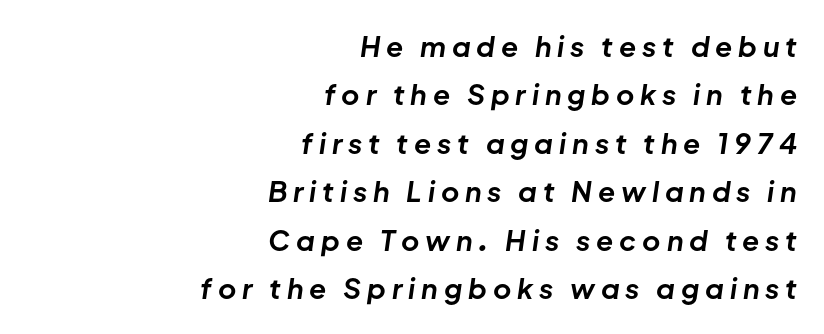
The rendering uses natural spacing where letterforms have individual widths. Weight check: bold — yes, fully. How are the letters spaced? Widely, with obvious added tracking. Which margin do the lines hug? The right one — the left edge is uneven. Descender tails drop into unmarked territory.
